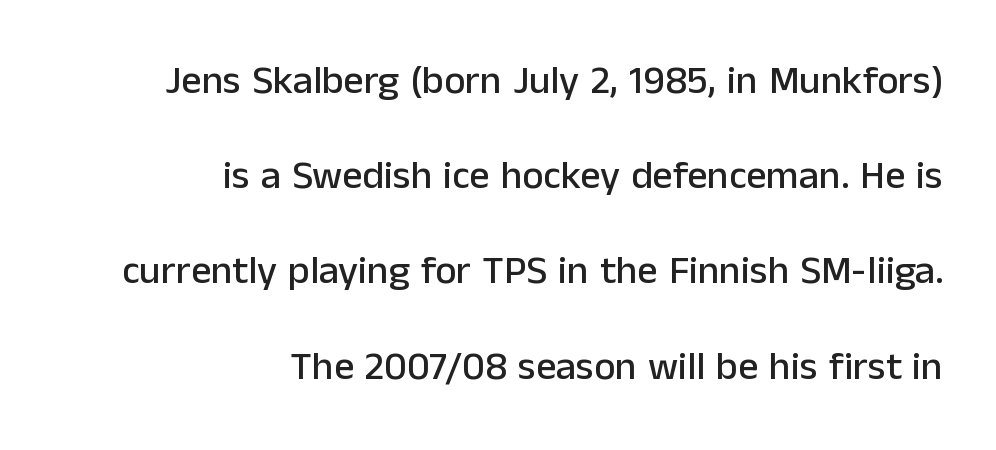
Q: Is the text italic (slanted)? A: No, it is upright.
Q: Is the typeface a serif or a sans-serif typeface? A: Sans-serif.
Q: Is the text underlined? A: No.
Q: How is the paragraph aligned? A: Right-aligned.
Q: Is the spacing between letters normal or unusually wide? A: Normal.
Q: Is the spacing between lines tight, normal or loose? A: Loose.
Q: Width (condensed, normal, or wide)? A: Normal.
Q: Stroke contrast? A: Low.
Q: x-height? A: Medium.
Q: Monospaced? A: No.
